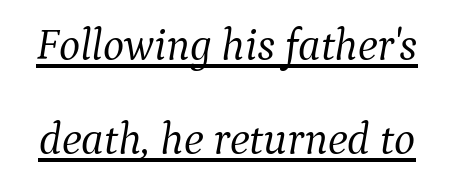
{"serif": "yes", "italic": "yes", "lean": "right", "slant_degrees": 9, "bold": "no", "weight": "light", "width": "normal", "stroke_contrast": "medium", "x_height": "medium", "monospaced": "no", "underline": "yes", "line_spacing": "loose", "line_spacing_ratio": 2.08, "letter_spacing": "normal", "letter_spacing_em": 0.0, "glyph_px": 45}
